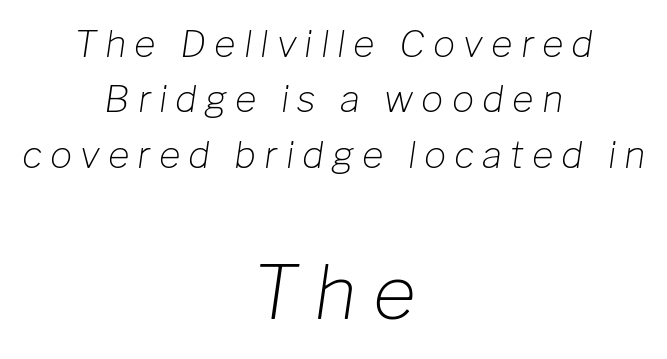
The image shows 74 px light type, italic (leaning right); set centered, normal line spacing (1.5x), unusually wide letter spacing (+0.22 em), not underlined; the second (bottom) block is 2.0x larger; low stroke contrast and a medium x-height.
